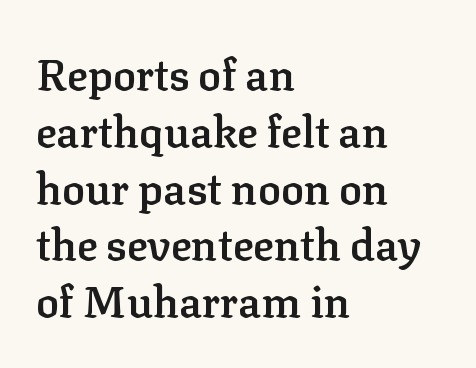
Q: Is the text bold? A: Semi-bold.
Q: Is the text italic (slanted)? A: No, it is upright.
Q: Is the typeface a serif or a sans-serif typeface? A: Serif.
Q: Is the text underlined? A: No.
Q: How is the paragraph aligned? A: Left-aligned.
Q: Is the spacing between letters normal or unusually wide? A: Normal.
Q: Is the spacing between lines tight, normal or loose? A: Normal.
Q: Width (condensed, normal, or wide)? A: Normal.
Q: Stroke contrast? A: Low.
Q: x-height? A: Medium.
Q: Monospaced? A: No.
